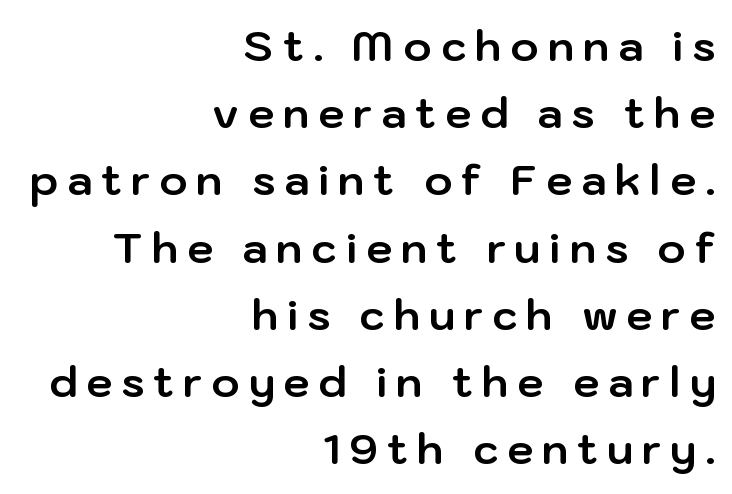
{"serif": "no", "italic": "no", "bold": "yes", "weight": "bold", "width": "normal", "stroke_contrast": "low", "x_height": "medium", "monospaced": "no", "underline": "no", "align": "right", "line_spacing": "normal", "line_spacing_ratio": 1.6, "letter_spacing": "wide", "letter_spacing_em": 0.22, "glyph_px": 42}
